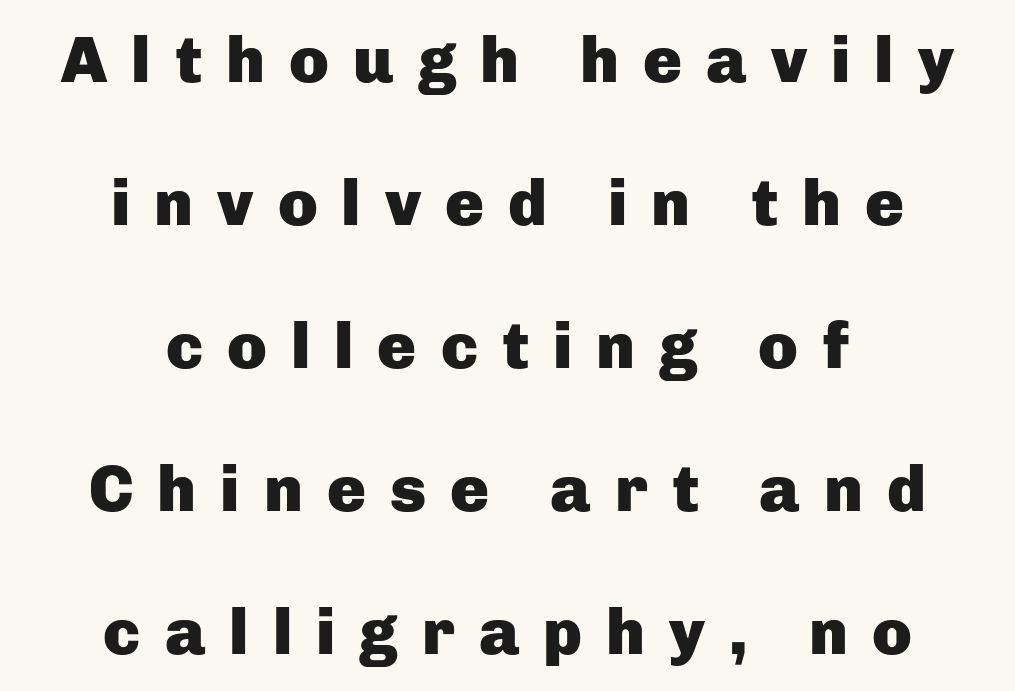
Q: Is the text bold? A: Yes.
Q: Is the text italic (slanted)? A: No, it is upright.
Q: Is the typeface a serif or a sans-serif typeface? A: Sans-serif.
Q: Is the text underlined? A: No.
Q: How is the paragraph aligned? A: Centered.
Q: Is the spacing between letters normal or unusually wide? A: Unusually wide.
Q: Is the spacing between lines tight, normal or loose? A: Loose.
Q: Width (condensed, normal, or wide)? A: Normal.
Q: Stroke contrast? A: Low.
Q: x-height? A: Medium.
Q: Monospaced? A: No.
